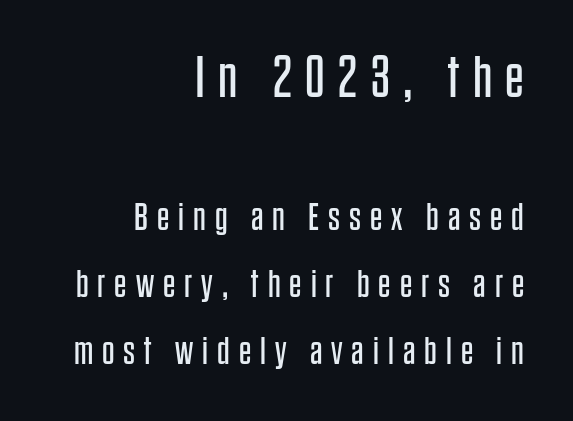
Q: Is the text bold? A: No.
Q: Is the text italic (slanted)? A: No, it is upright.
Q: Is the typeface a serif or a sans-serif typeface? A: Sans-serif.
Q: Is the text underlined? A: No.
Q: How is the paragraph aligned? A: Right-aligned.
Q: Is the spacing between letters normal or unusually wide? A: Unusually wide.
Q: Which block of text is set in a larger size, the first (top) or the second (bottom)? A: The first (top) one.
Q: Width (condensed, normal, or wide)? A: Condensed.
Q: Stroke contrast? A: Low.
Q: x-height? A: Large.
Q: Monospaced? A: No.
